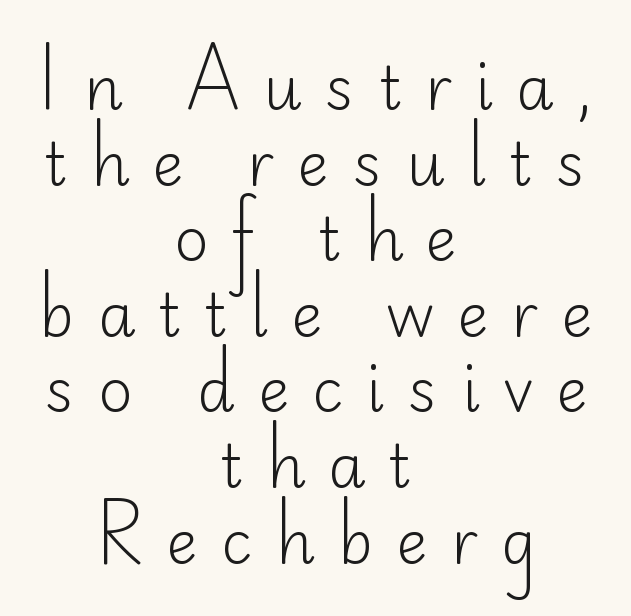
Q: Is the text bold? A: No.
Q: Is the text italic (slanted)? A: No, it is upright.
Q: Is the typeface a serif or a sans-serif typeface? A: Sans-serif.
Q: Is the text underlined? A: No.
Q: How is the paragraph aligned? A: Centered.
Q: Is the spacing between letters normal or unusually wide? A: Unusually wide.
Q: Is the spacing between lines tight, normal or loose? A: Normal.
Q: Width (condensed, normal, or wide)? A: Normal.
Q: Stroke contrast? A: Low.
Q: x-height? A: Small.
Q: Monospaced? A: No.
